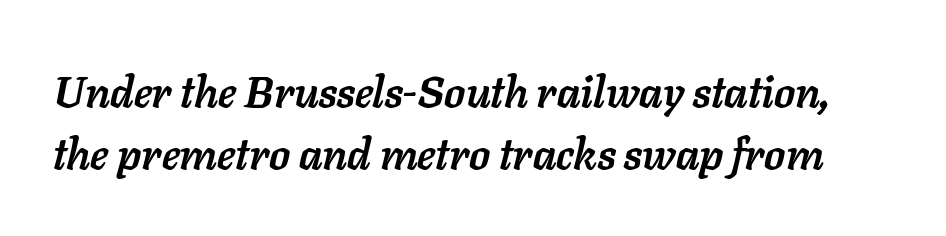
The image shows 43 px semibold type, italic (leaning right); set normal line spacing (1.44x), normal letter spacing, not underlined; low stroke contrast and a medium x-height.
